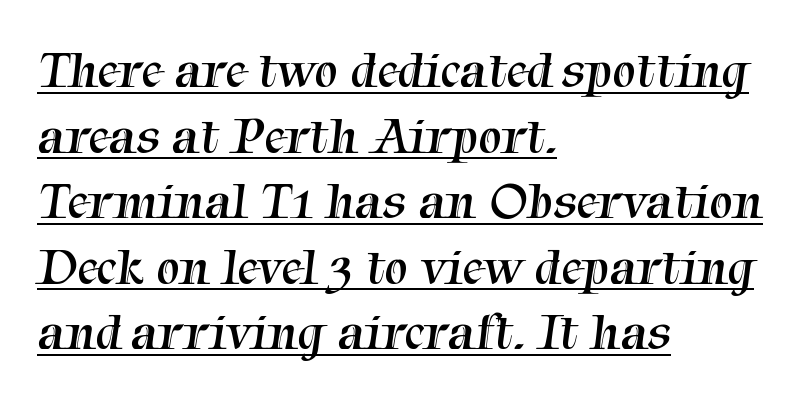
Q: Is the text bold? A: No.
Q: Is the typeface a serif or a sans-serif typeface? A: Serif.
Q: Is the text underlined? A: Yes.
Q: How is the paragraph aligned? A: Left-aligned.
Q: Is the spacing between letters normal or unusually wide? A: Normal.
Q: Is the spacing between lines tight, normal or loose? A: Normal.
Q: Width (condensed, normal, or wide)? A: Normal.
Q: Stroke contrast? A: Medium.
Q: x-height? A: Medium.
Q: Monospaced? A: No.
